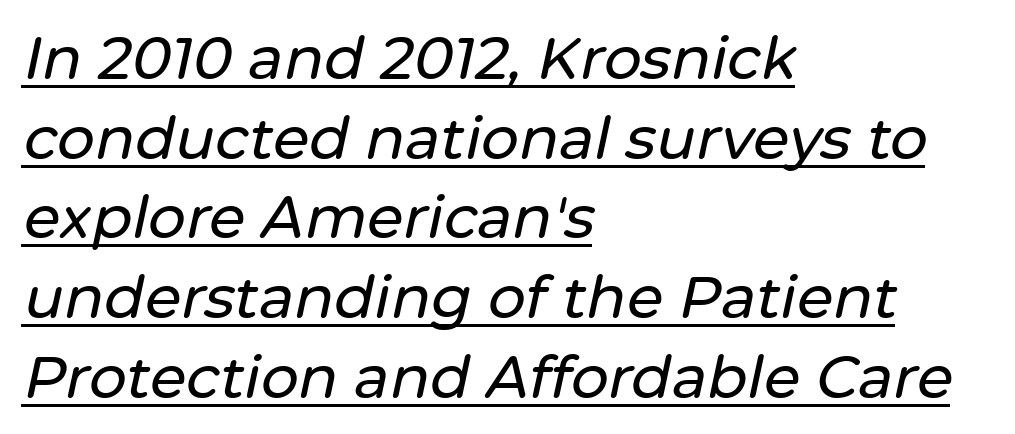
One glance says typical: line gaps are just what's usual. Default kerning and tracking; the words read as compact shapes. Somebody hit Ctrl+U on this one — the words are underlined. The lines in this sample share a left origin and differ only in where they stop. The passage shown is typed in a proportional face where columns would drift. Italic: yes, the glyphs are oblique.
